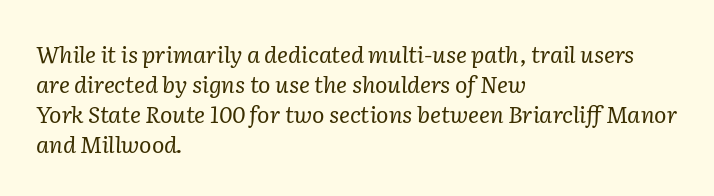
A light-to-regular cut is what we see here. Reading down the block, your eye returns to a fixed left position each line. Italic? Definitely — the glyphs are oblique. Words appear dense and cohesive because spacing is normal. Underline: absent. This sample keeps an unexceptional amount of space between lines.
